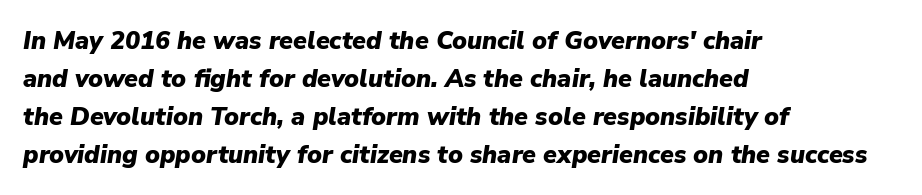
Q: Is the text bold? A: Yes.
Q: Is the text italic (slanted)? A: Yes, it leans right by about 9 degrees.
Q: Is the text underlined? A: No.
Q: How is the paragraph aligned? A: Left-aligned.
Q: Is the spacing between letters normal or unusually wide? A: Normal.
Q: Is the spacing between lines tight, normal or loose? A: Normal.
